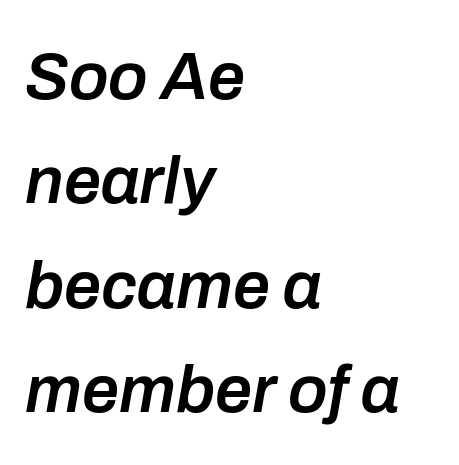
You could not count columns in this text — the font is proportionally spaced. Visually the block forms a straight wall on the left and a jagged coastline on the right. The area under the type is left untouched. The sample has been set in demibold, a notch under bold. How are the letters spaced? Ordinarily, with no added tracking.
